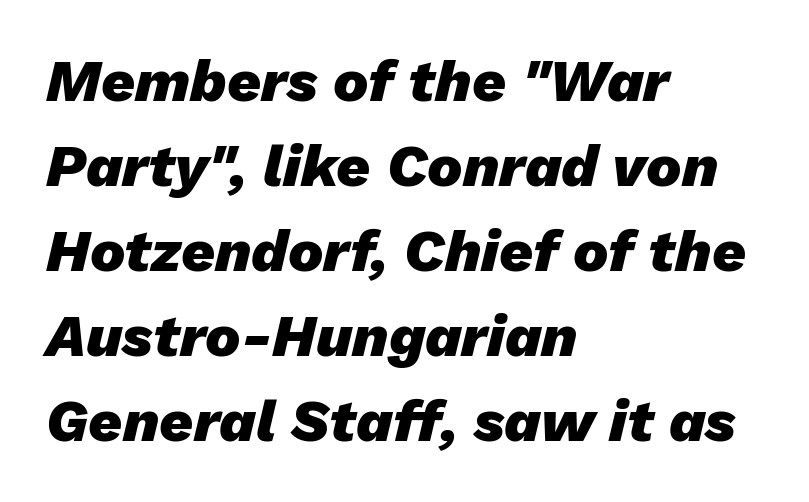
The space directly below the letters is spotless. The face used here is proportionally spaced, like ordinary book or web type. Look at the stroke-to-counter ratio: heavy, a bold. Where is the straight margin? On the left.
